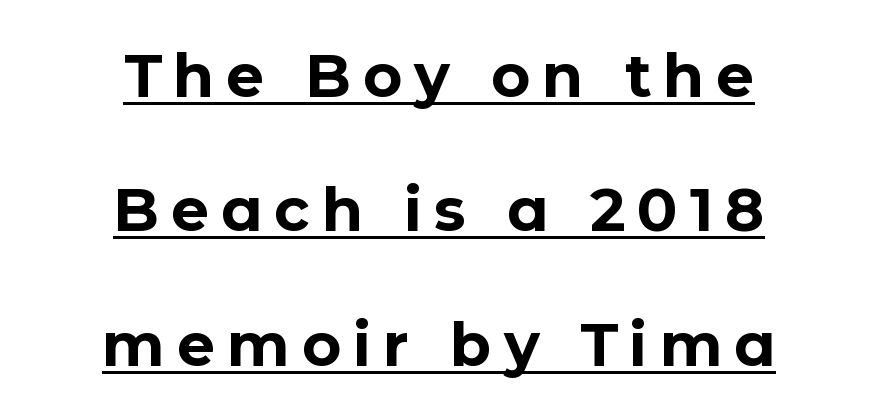
The image shows 60 px bold sans-serif type, upright; set centered, loose line spacing (2.24x), unusually wide letter spacing (+0.2 em), underlined; low stroke contrast and a medium x-height.
